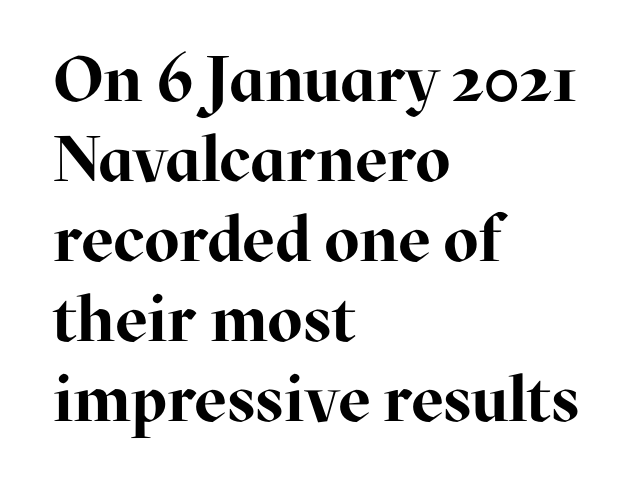
The image shows 64 px bold serif type, upright; set left-aligned, normal line spacing (1.25x), normal letter spacing, not underlined; high stroke contrast and a medium x-height.
